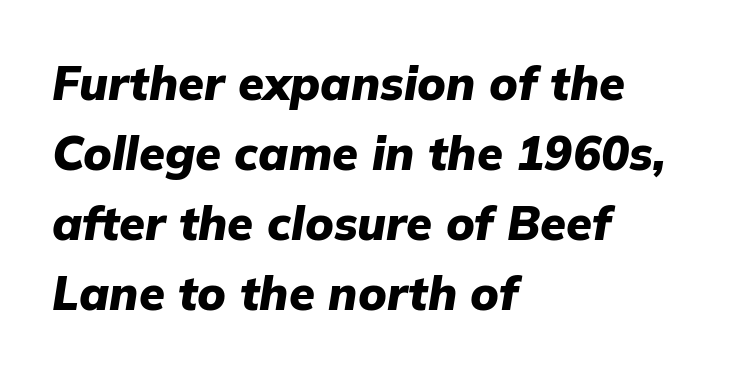
Q: Is the text bold? A: Yes.
Q: Is the text italic (slanted)? A: Yes, it leans right by about 9 degrees.
Q: Is the text underlined? A: No.
Q: How is the paragraph aligned? A: Left-aligned.
Q: Is the spacing between letters normal or unusually wide? A: Normal.
Q: Is the spacing between lines tight, normal or loose? A: Normal.
Q: Width (condensed, normal, or wide)? A: Normal.
Q: Stroke contrast? A: Low.
Q: x-height? A: Medium.
Q: Monospaced? A: No.
